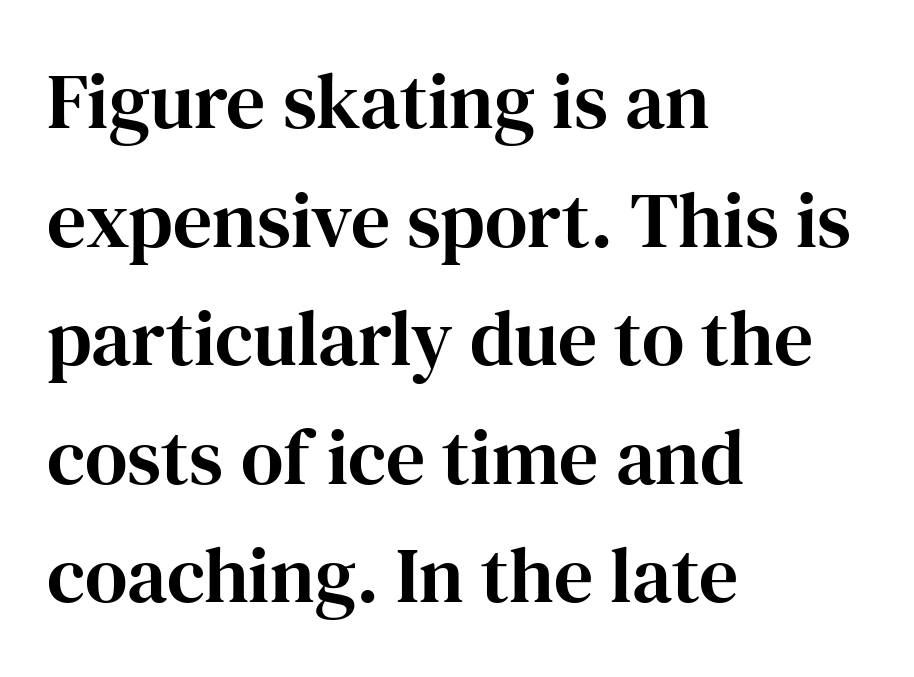
Whoever set this chose a conventional vertical rhythm. Each word holds together tightly as a unit, with standard inter-letter gaps. In terms of letterform style, serifs are clearly present. The gap between lines stays unmarked. If you drew a line through each stem, it would be perfectly vertical. These lines are rendered in a variable-pitch font.
